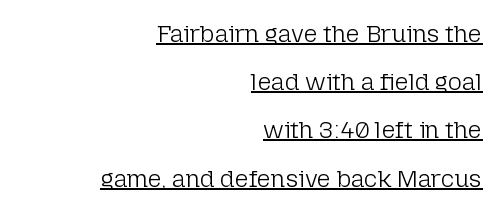
Q: Is the text bold? A: No.
Q: Is the text italic (slanted)? A: No, it is upright.
Q: Is the text underlined? A: Yes.
Q: How is the paragraph aligned? A: Right-aligned.
Q: Is the spacing between letters normal or unusually wide? A: Normal.
Q: Is the spacing between lines tight, normal or loose? A: Loose.
